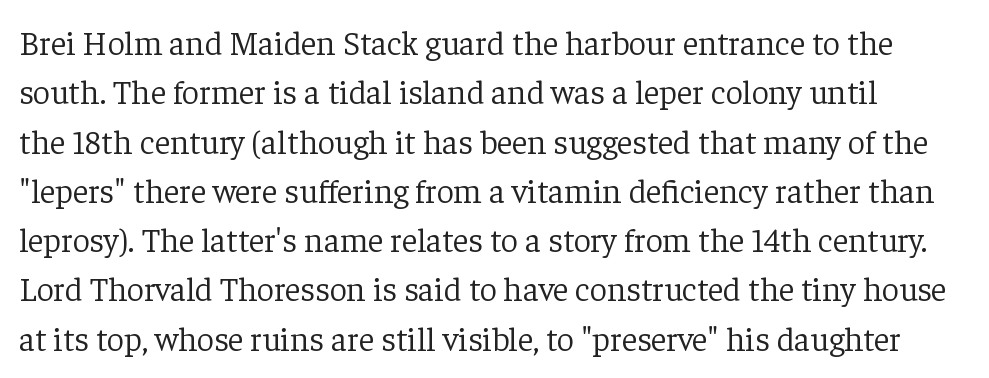
{"serif": "yes", "italic": "no", "bold": "no", "weight": "light", "width": "normal", "stroke_contrast": "low", "x_height": "medium", "monospaced": "no", "underline": "no", "line_spacing": "normal", "line_spacing_ratio": 1.45, "letter_spacing": "normal", "letter_spacing_em": 0.0, "glyph_px": 34}
